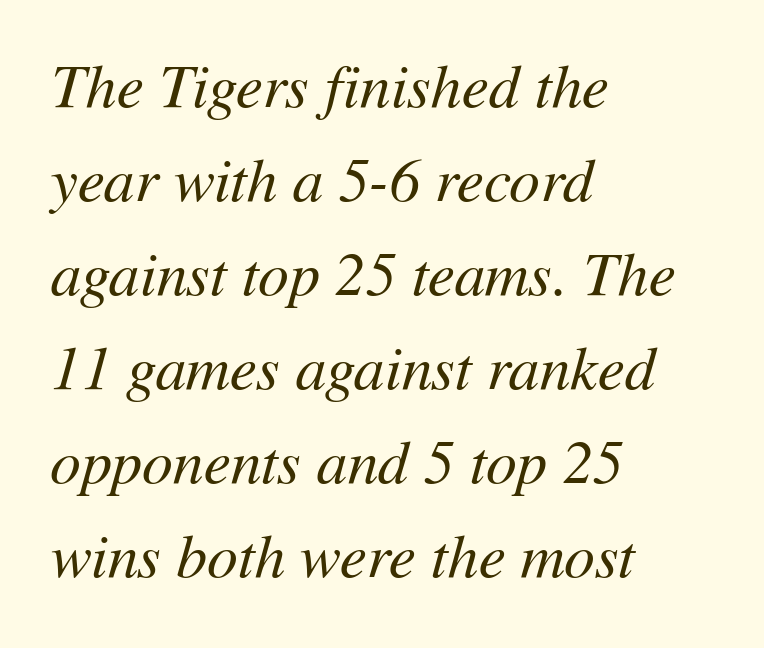
Q: Is the text bold? A: No.
Q: Is the text italic (slanted)? A: Yes, it leans right by about 11 degrees.
Q: Is the text underlined? A: No.
Q: How is the paragraph aligned? A: Left-aligned.
Q: Is the spacing between letters normal or unusually wide? A: Normal.
Q: Is the spacing between lines tight, normal or loose? A: Normal.
Q: Width (condensed, normal, or wide)? A: Normal.
Q: Stroke contrast? A: Medium.
Q: x-height? A: Medium.
Q: Monospaced? A: No.
